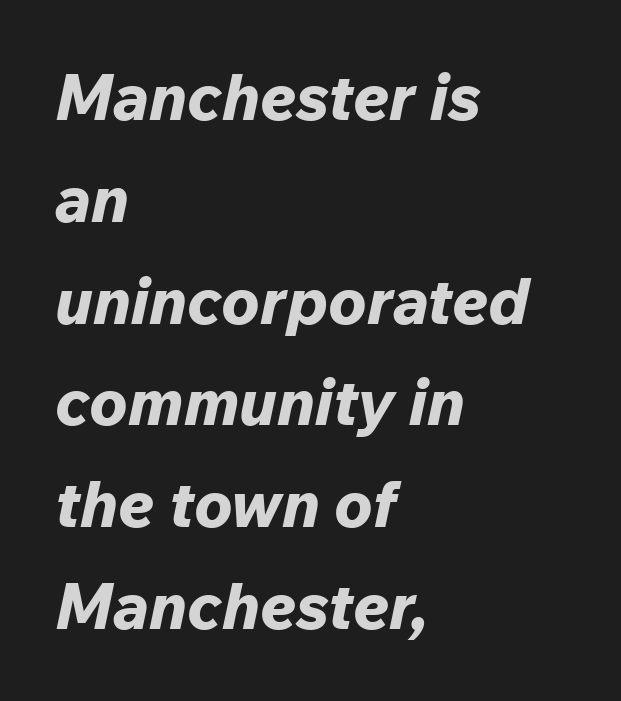
The image shows 64 px bold type, italic (leaning right); set left-aligned, normal line spacing (1.59x), normal letter spacing, not underlined; low stroke contrast and a medium x-height.
